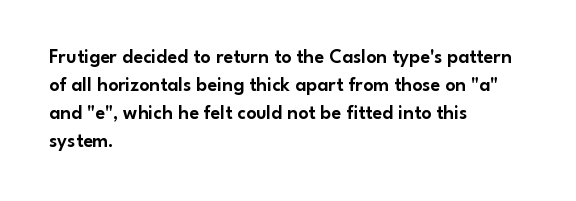
Ordinary non-slanted type is in use. Type without underlining. A typesetter would call this zero additional tracking. Horizontally, the lines are justified to the leading edge only. Honestly, the row spacing looks completely unremarkable.
